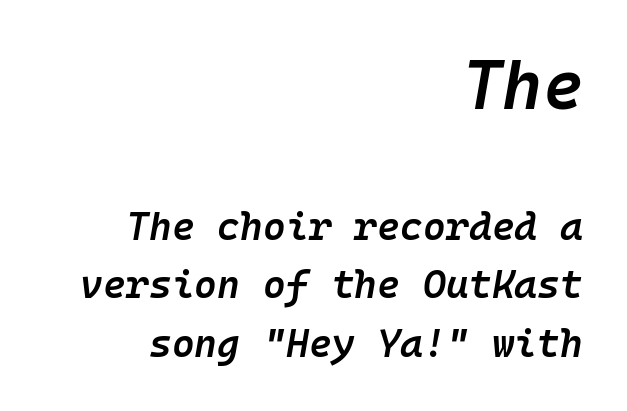
{"italic": "yes", "lean": "right", "slant_degrees": 10, "bold": "semi", "weight": "semibold", "width": "normal", "stroke_contrast": "low", "x_height": "medium", "monospaced": "yes", "underline": "no", "align": "right", "line_spacing": "normal", "line_spacing_ratio": 1.5, "letter_spacing": "normal", "letter_spacing_em": 0.0, "larger_block": "first", "size_ratio": 1.77, "glyph_px": 69}
